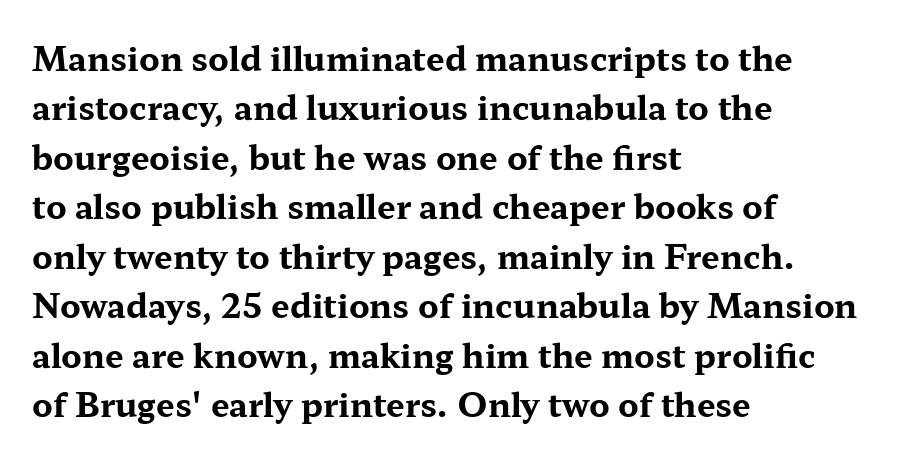
The image shows 33 px bold, wide serif type, upright; set left-aligned, normal line spacing (1.5x), normal letter spacing, not underlined; medium stroke contrast and a medium x-height.
